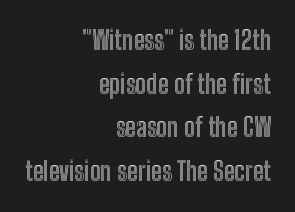
The image shows 26 px text type, upright; set right-aligned, normal line spacing (1.68x), normal letter spacing, not underlined.
